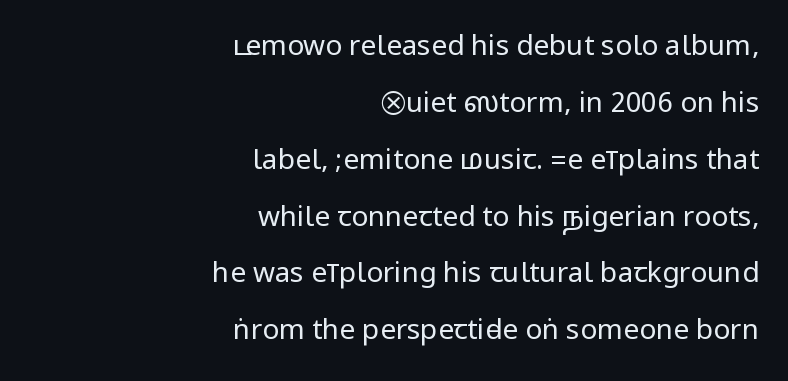
The image shows 28 px regular-weight, condensed sans-serif type, upright; set right-aligned, loose line spacing (2.03x), normal letter spacing, not underlined; low stroke contrast.
